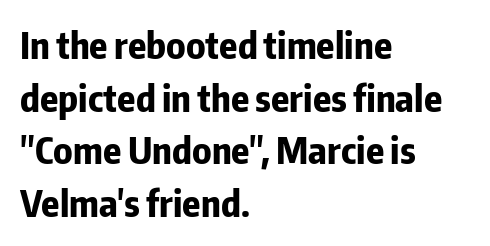
The image shows 37 px bold, condensed sans-serif type, upright; set left-aligned, normal line spacing (1.42x), normal letter spacing, not underlined; low stroke contrast and a medium x-height.
